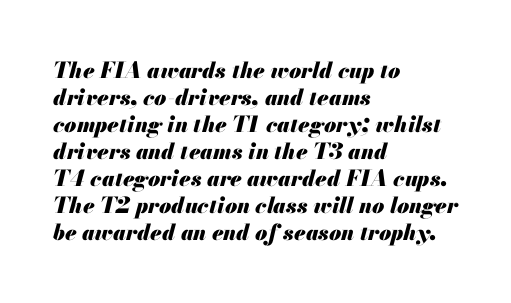
{"italic": "yes", "lean": "right", "slant_degrees": 13, "bold": "yes", "underline": "no", "align": "left", "line_spacing_ratio": 1.23, "letter_spacing": "normal", "letter_spacing_em": 0.0, "glyph_px": 22}
